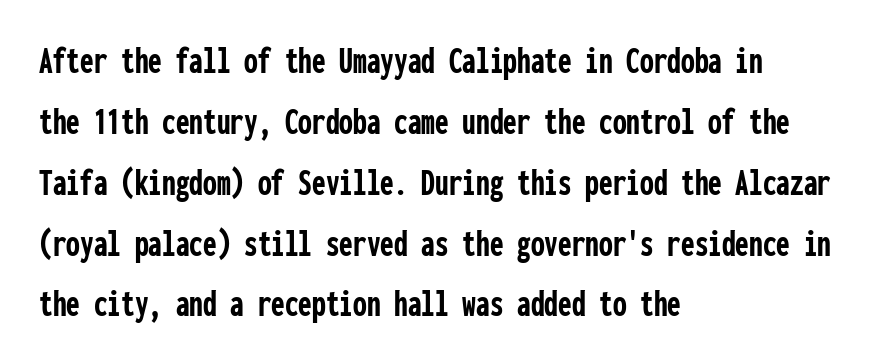
The image shows 39 px semibold, condensed sans-serif type, upright, monospaced; set left-aligned, normal line spacing (1.56x), normal letter spacing, not underlined; low stroke contrast and a medium x-height.
